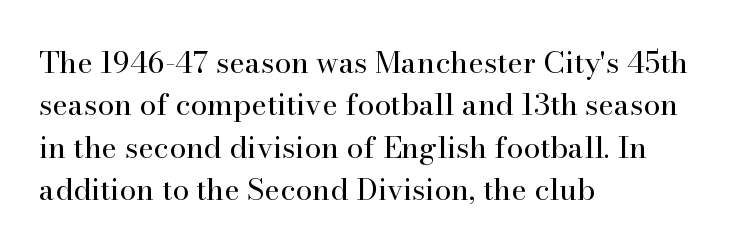
Q: Is the text bold? A: No.
Q: Is the text italic (slanted)? A: No, it is upright.
Q: Is the typeface a serif or a sans-serif typeface? A: Serif.
Q: Is the text underlined? A: No.
Q: How is the paragraph aligned? A: Left-aligned.
Q: Is the spacing between letters normal or unusually wide? A: Normal.
Q: Is the spacing between lines tight, normal or loose? A: Normal.
Q: Width (condensed, normal, or wide)? A: Normal.
Q: Stroke contrast? A: High.
Q: x-height? A: Small.
Q: Monospaced? A: No.
